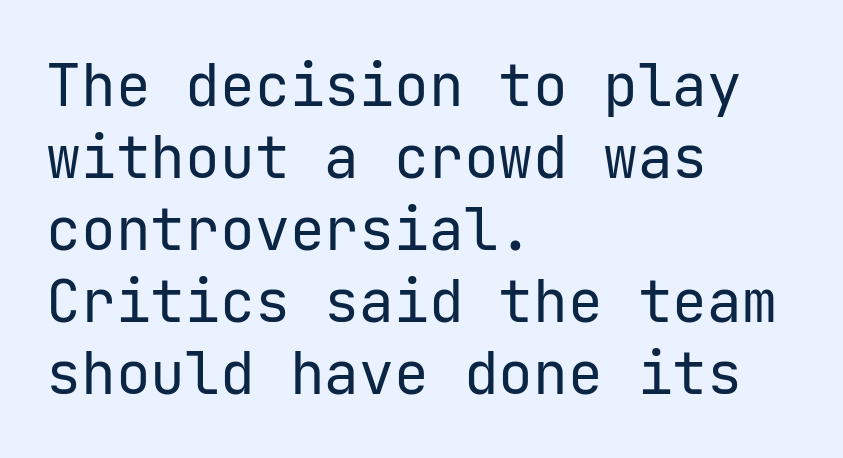
{"serif": "no", "italic": "no", "bold": "no", "weight": "regular", "width": "normal", "stroke_contrast": "low", "x_height": "medium", "underline": "no", "align": "left", "line_spacing_ratio": 1.24, "letter_spacing": "normal", "letter_spacing_em": 0.0, "glyph_px": 58}
